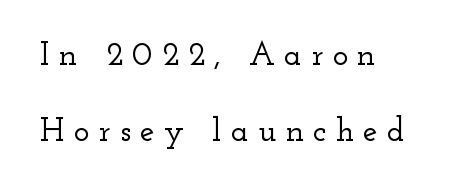
The space directly below the letters is spotless. Is this a fixed-width face? No — the glyphs have proportional, varying widths. There is plenty of visible air inserted between adjacent glyphs. This rendering employs a face with finishing strokes, i.e., a serif. It's the straight-up-and-down kind of type. Notice the wide empty band between every row — that's loose leading.
